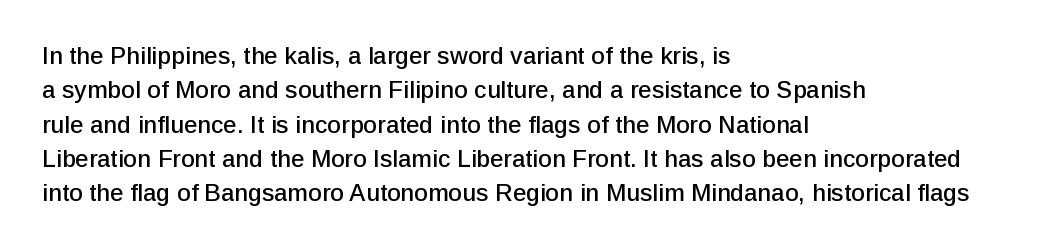
The rows are spaced the way most documents space them. Italic: no, the glyphs are upright roman. Reading down the block, your eye returns to a fixed left position each line. The words here are not underlined. Nothing unusual about the tracking: characters are spaced as the font intends.
